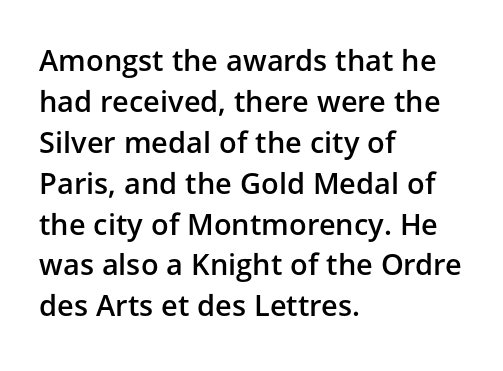
A bit beefed up — I'd call it semibold rather than bold. Characters follow at the spacing the type designer built in. Font category for this specimen: sans-serif. Each row of text sits above clean, open space. Tall strokes in this sample are plumb rather than angled. The designer left line spacing at the default.
